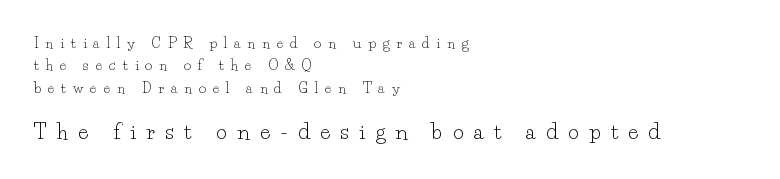
The image shows 21 px text type, upright; set left-aligned, normal line spacing (1.59x), unusually wide letter spacing (+0.49 em), not underlined; the second (bottom) block is 1.5x larger.
